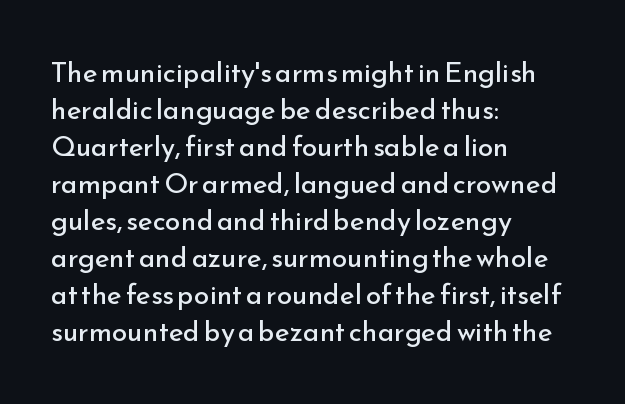
These lines are rendered in a variable-pitch font. Does the type have serifs? No, each stem ends abruptly. Caption: standard tracking, unaltered. The line-height multiplier appears to be the usual default. The compositor pushed each line to the left boundary.
